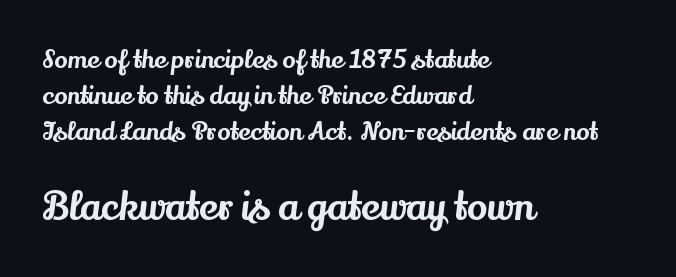
Q: Is the text italic (slanted)? A: Yes.
Q: Is the typeface a serif or a sans-serif typeface? A: Serif.
Q: Is the text underlined? A: No.
Q: How is the paragraph aligned? A: Left-aligned.
Q: Is the spacing between letters normal or unusually wide? A: Normal.
Q: Is the spacing between lines tight, normal or loose? A: Normal.
Q: Which block of text is set in a larger size, the first (top) or the second (bottom)? A: The second (bottom) one.
Q: Width (condensed, normal, or wide)? A: Normal.
Q: Stroke contrast? A: Medium.
Q: x-height? A: Small.
Q: Monospaced? A: No.
